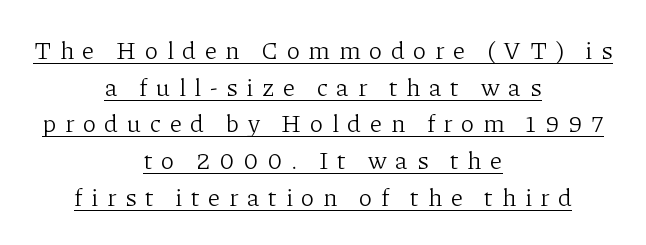
{"italic": "no", "bold": "no", "underline": "yes", "align": "center", "line_spacing": "normal", "line_spacing_ratio": 1.47, "letter_spacing": "wide", "letter_spacing_em": 0.35, "glyph_px": 25}
